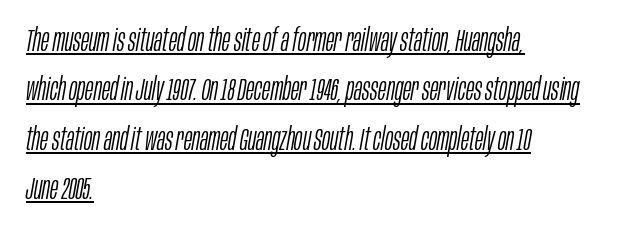
Q: Is the text bold? A: No.
Q: Is the text italic (slanted)? A: Yes, it leans right by about 10 degrees.
Q: Is the text underlined? A: Yes.
Q: How is the paragraph aligned? A: Left-aligned.
Q: Is the spacing between letters normal or unusually wide? A: Normal.
Q: Is the spacing between lines tight, normal or loose? A: Normal.
Q: Width (condensed, normal, or wide)? A: Condensed.
Q: Stroke contrast? A: Low.
Q: x-height? A: Large.
Q: Monospaced? A: No.
